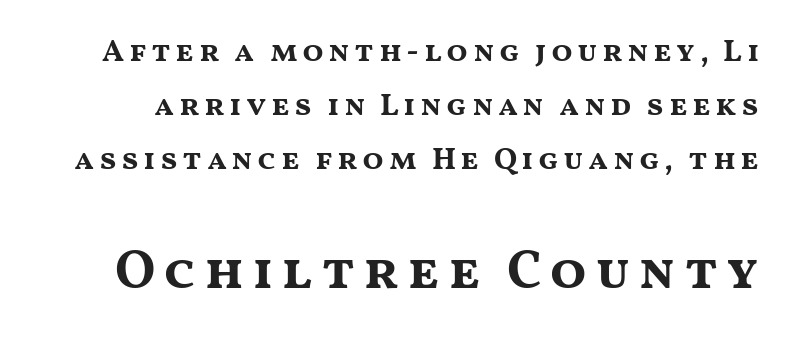
{"serif": "no", "italic": "no", "bold": "yes", "weight": "bold", "width": "wide", "stroke_contrast": "medium", "x_height": "medium", "monospaced": "no", "underline": "no", "line_spacing_ratio": 1.74, "larger_block": "second", "size_ratio": 1.74, "glyph_px": 54}
